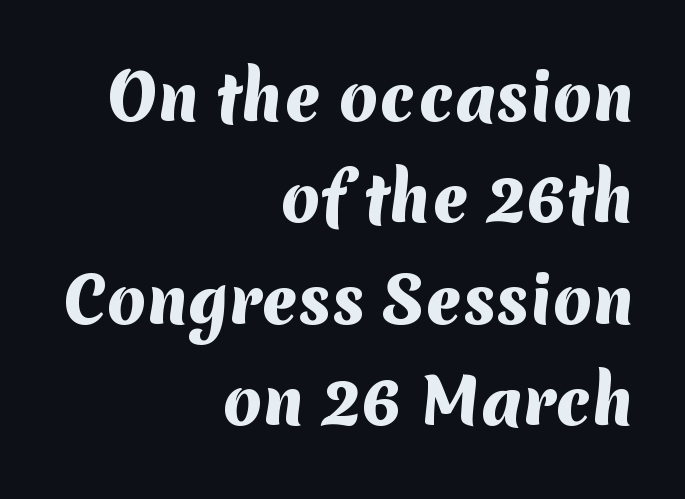
Q: Is the text bold? A: Yes.
Q: Is the typeface a serif or a sans-serif typeface? A: Sans-serif.
Q: Is the text underlined? A: No.
Q: How is the paragraph aligned? A: Right-aligned.
Q: Is the spacing between letters normal or unusually wide? A: Normal.
Q: Is the spacing between lines tight, normal or loose? A: Normal.
Q: Width (condensed, normal, or wide)? A: Normal.
Q: Stroke contrast? A: Medium.
Q: x-height? A: Medium.
Q: Monospaced? A: No.
